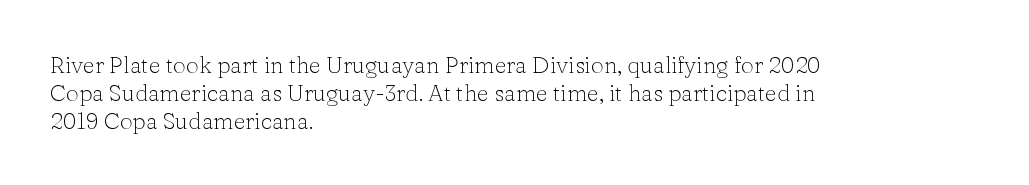
Q: Is the text bold? A: No.
Q: Is the text italic (slanted)? A: No, it is upright.
Q: Is the text underlined? A: No.
Q: How is the paragraph aligned? A: Left-aligned.
Q: Is the spacing between letters normal or unusually wide? A: Normal.
